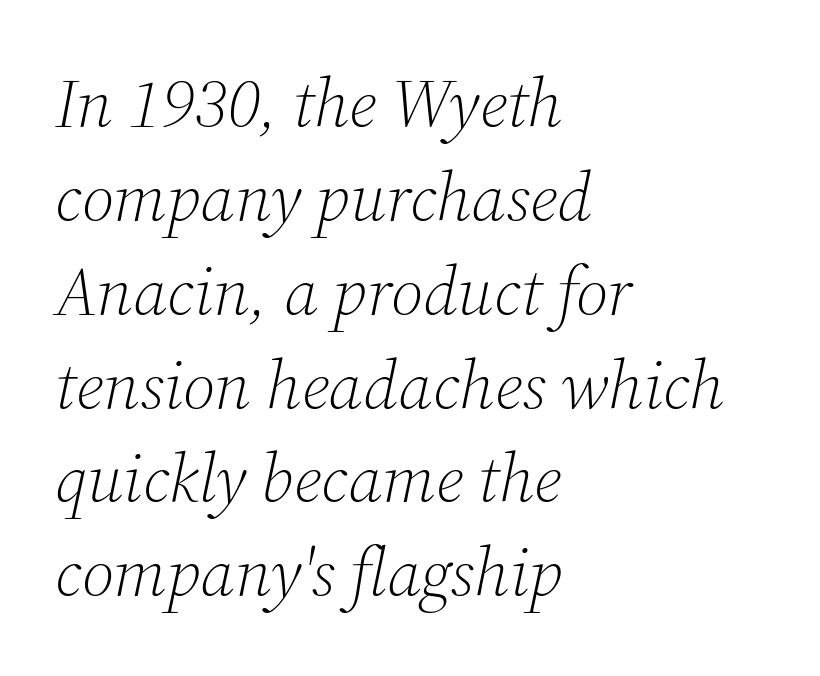
Each letter keeps its own natural width here, so spacing adapts to shape. Is the type slanted? Yes — the strokes lean at a clear angle. Clear beneath every line of the passage. Look at the bottom of the vertical strokes: they flare into serifs here. Stroke thickness stays within the range of a standard reading face or lighter. The lines in this sample share a left origin and differ only in where they stop.
